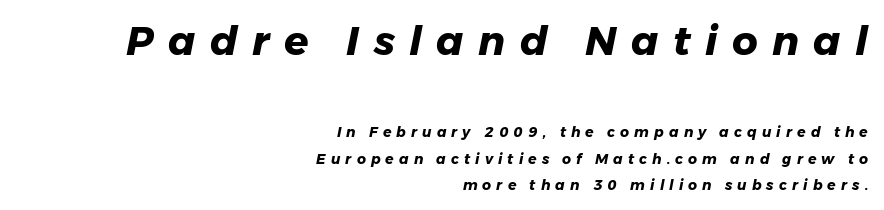
Q: Is the text bold? A: Yes.
Q: Is the text italic (slanted)? A: Yes, it leans right by about 11 degrees.
Q: Is the text underlined? A: No.
Q: How is the paragraph aligned? A: Right-aligned.
Q: Is the spacing between letters normal or unusually wide? A: Unusually wide.
Q: Which block of text is set in a larger size, the first (top) or the second (bottom)? A: The first (top) one.
Q: Width (condensed, normal, or wide)? A: Normal.
Q: Stroke contrast? A: Low.
Q: x-height? A: Medium.
Q: Monospaced? A: No.
